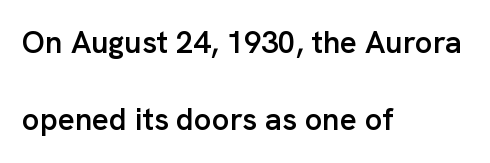
{"serif": "no", "italic": "no", "bold": "semi", "weight": "semibold", "width": "normal", "stroke_contrast": "low", "x_height": "medium", "monospaced": "no", "underline": "no", "align": "left", "line_spacing": "loose", "line_spacing_ratio": 2.49, "letter_spacing": "normal", "letter_spacing_em": 0.0, "glyph_px": 31}
